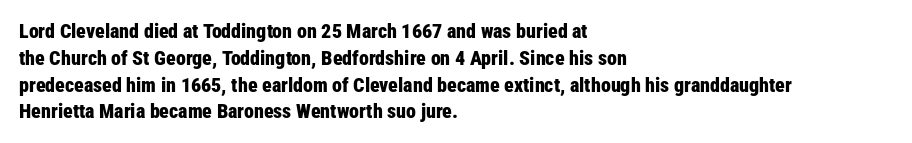
{"italic": "no", "bold": "yes", "underline": "no", "align": "left", "line_spacing": "normal", "line_spacing_ratio": 1.34, "letter_spacing": "normal", "letter_spacing_em": 0.0, "glyph_px": 20}
